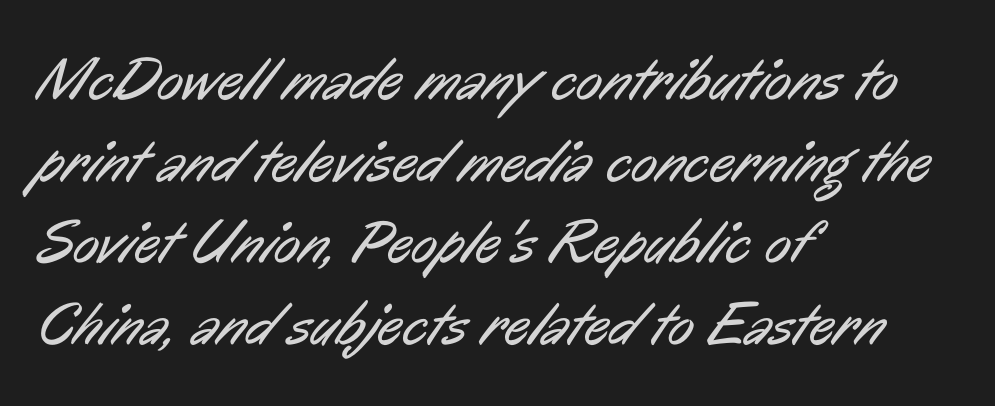
{"serif": "no", "bold": "no", "weight": "regular", "width": "condensed", "stroke_contrast": "low", "x_height": "medium", "monospaced": "no", "underline": "no", "align": "left", "line_spacing": "normal", "line_spacing_ratio": 1.34, "letter_spacing": "normal", "letter_spacing_em": 0.0, "glyph_px": 61}
